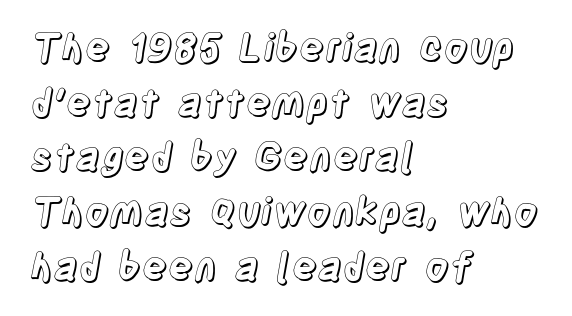
This block has exactly the height ordinary leading produces. Looks like regular typesetting: each glyph gets only the width it needs. No word sits above an underline.
